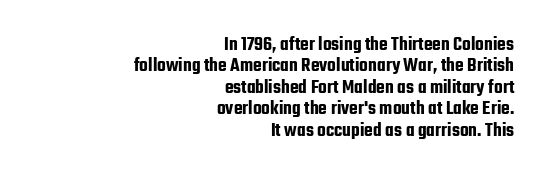
{"italic": "no", "underline": "no", "align": "right", "line_spacing": "tight", "line_spacing_ratio": 1.07, "letter_spacing": "normal", "letter_spacing_em": 0.0, "glyph_px": 20}
